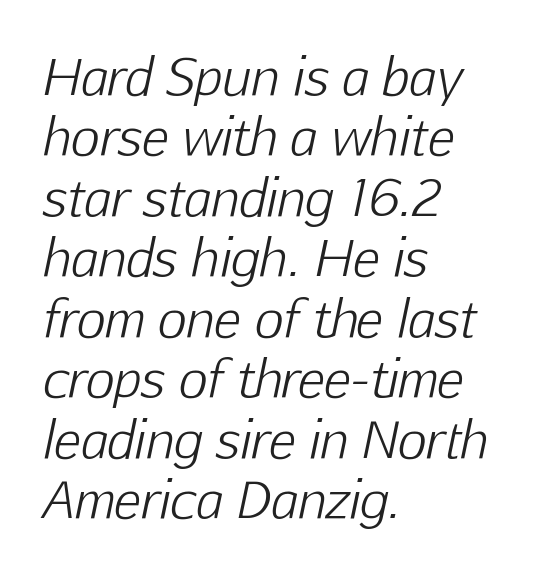
Do the characters align in a grid? No, the font is proportional. The rag falls on the right side of this text block. The whole block is typeset with a tilt. This is not heavy type; no bold has been used. The baseline area is clear. The type is set solid horizontally, with unmodified tracking.
